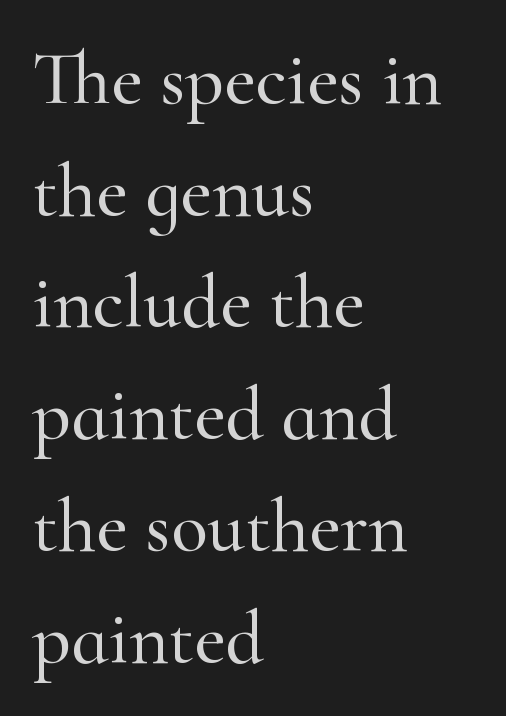
{"serif": "yes", "italic": "no", "width": "normal", "stroke_contrast": "high", "x_height": "small", "monospaced": "no", "underline": "no", "align": "left", "line_spacing": "normal", "line_spacing_ratio": 1.47, "letter_spacing": "normal", "letter_spacing_em": 0.0, "glyph_px": 76}
